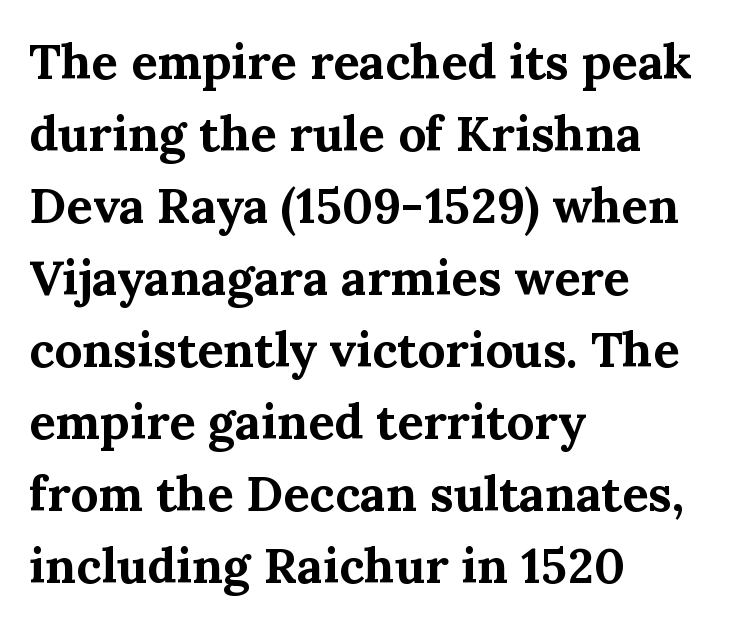
Q: Is the text bold? A: Yes.
Q: Is the text italic (slanted)? A: No, it is upright.
Q: Is the typeface a serif or a sans-serif typeface? A: Serif.
Q: Is the text underlined? A: No.
Q: How is the paragraph aligned? A: Left-aligned.
Q: Is the spacing between letters normal or unusually wide? A: Normal.
Q: Is the spacing between lines tight, normal or loose? A: Normal.
Q: Width (condensed, normal, or wide)? A: Normal.
Q: Stroke contrast? A: Medium.
Q: x-height? A: Medium.
Q: Monospaced? A: No.
